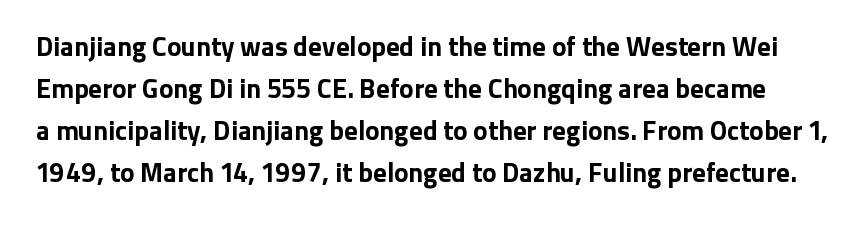
A normal amount of white space separates one row of letters from the next. The space beneath each line is pristine and unruled. Posture: vertical. Look at the tracking — it's just the regular setting, nothing added. The sample has been set heavy, in full bold.
